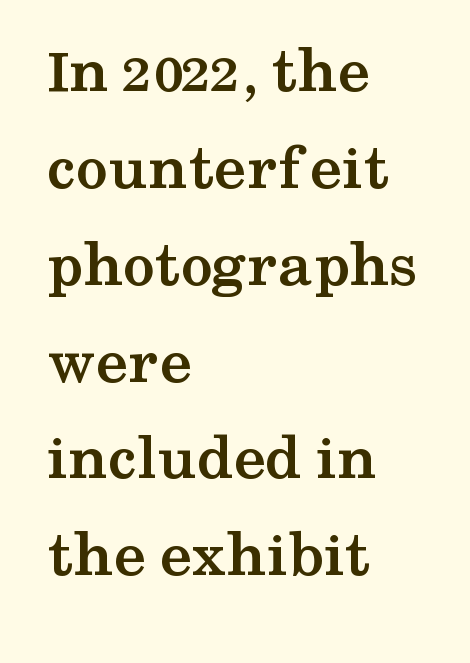
The image shows 65 px semibold, wide serif type, upright; set left-aligned, normal line spacing (1.49x), normal letter spacing, not underlined; medium stroke contrast and a medium x-height.
